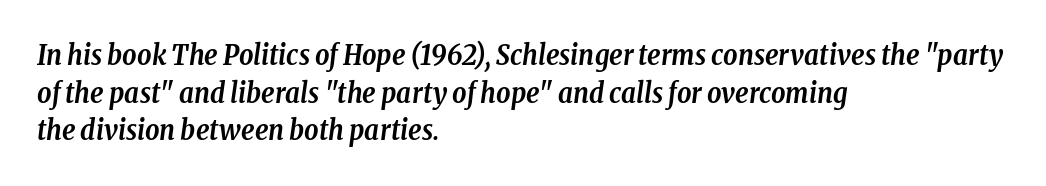
The image shows 28 px semibold, condensed serif type, italic (leaning right); set left-aligned, normal line spacing (1.34x), normal letter spacing, not underlined; low stroke contrast and a medium x-height.
